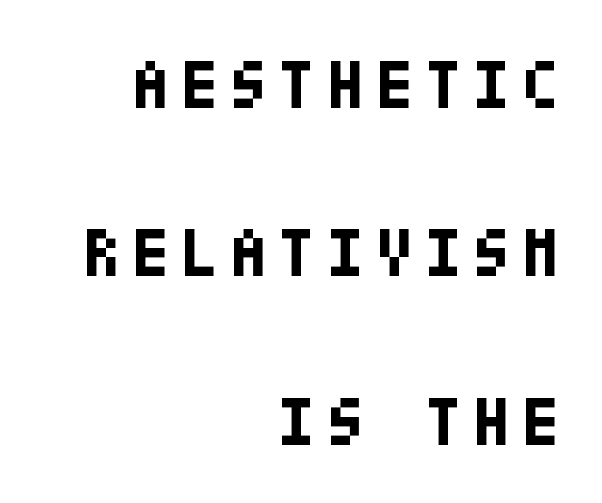
{"serif": "no", "italic": "no", "bold": "yes", "weight": "bold", "width": "condensed", "stroke_contrast": "low", "x_height": "large", "underline": "no", "align": "right", "line_spacing": "loose", "line_spacing_ratio": 2.44, "glyph_px": 69}
